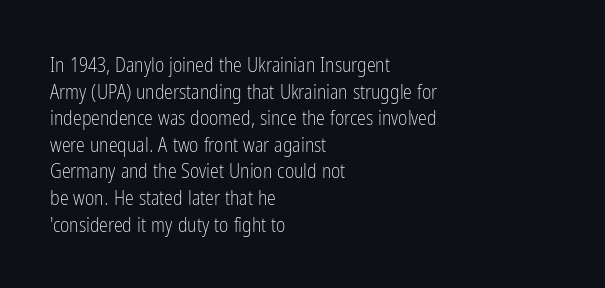
Q: Is the text bold? A: No.
Q: Is the text italic (slanted)? A: No, it is upright.
Q: Is the text underlined? A: No.
Q: How is the paragraph aligned? A: Left-aligned.
Q: Is the spacing between letters normal or unusually wide? A: Normal.
Q: Is the spacing between lines tight, normal or loose? A: Normal.
